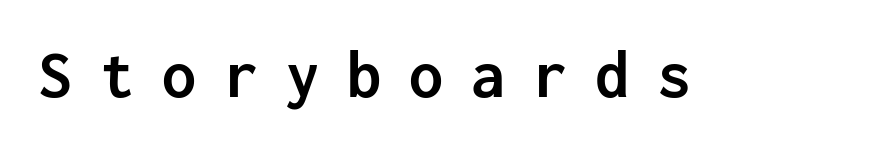
Q: Is the text bold? A: Yes.
Q: Is the text italic (slanted)? A: No, it is upright.
Q: Is the typeface a serif or a sans-serif typeface? A: Sans-serif.
Q: Is the text underlined? A: No.
Q: Is the spacing between letters normal or unusually wide? A: Unusually wide.
Q: Width (condensed, normal, or wide)? A: Normal.
Q: Stroke contrast? A: Low.
Q: x-height? A: Medium.
Q: Monospaced? A: Yes.
